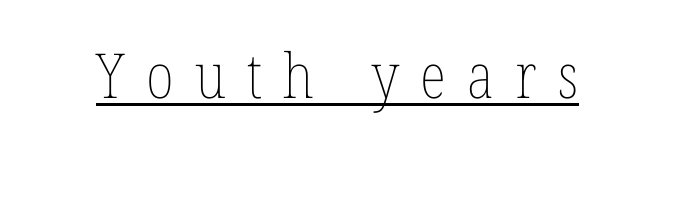
{"italic": "no", "bold": "no", "weight": "thin", "width": "condensed", "stroke_contrast": "low", "x_height": "medium", "monospaced": "no", "underline": "yes", "letter_spacing": "wide", "letter_spacing_em": 0.34, "glyph_px": 62}
